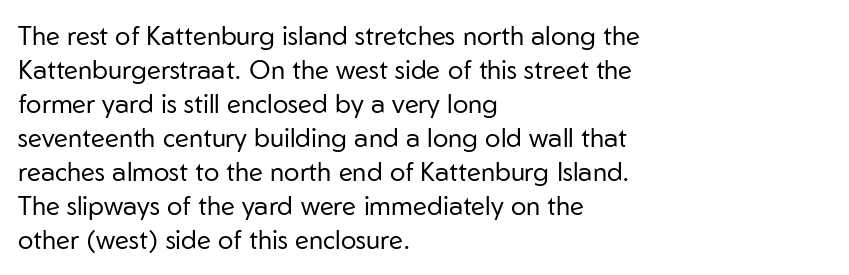
Q: Is the text bold? A: No.
Q: Is the text italic (slanted)? A: No, it is upright.
Q: Is the text underlined? A: No.
Q: How is the paragraph aligned? A: Left-aligned.
Q: Is the spacing between letters normal or unusually wide? A: Normal.
Q: Is the spacing between lines tight, normal or loose? A: Normal.
